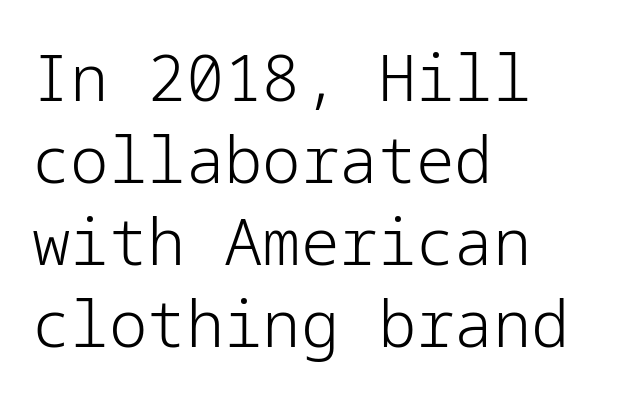
{"serif": "no", "italic": "no", "bold": "no", "weight": "light", "width": "normal", "stroke_contrast": "low", "x_height": "medium", "underline": "no", "align": "left", "line_spacing": "normal", "line_spacing_ratio": 1.28, "letter_spacing": "normal", "letter_spacing_em": 0.0, "glyph_px": 64}
